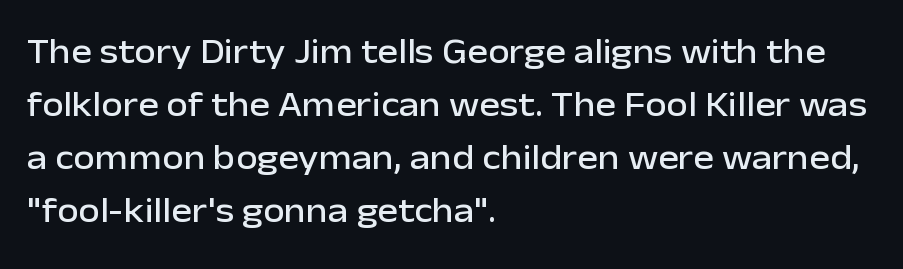
The image shows 35 px sans-serif type, upright; set left-aligned, normal line spacing (1.51x), normal letter spacing, not underlined; low stroke contrast and a medium x-height.
